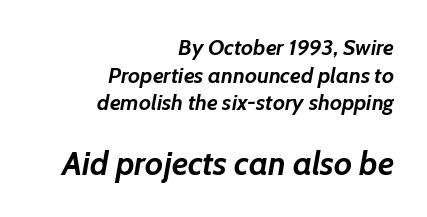
The image shows 33 px semibold type, italic (leaning right); set right-aligned, normal line spacing (1.26x), normal letter spacing, not underlined; the second (bottom) block is 1.5x larger; low stroke contrast and a medium x-height.
